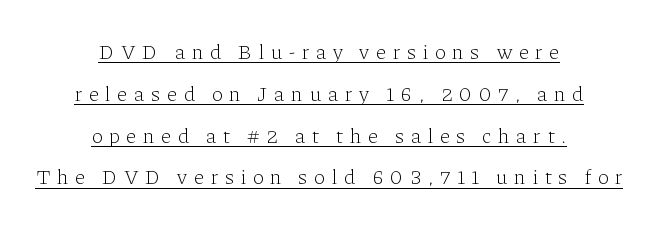
The image shows 21 px text type, upright; set centered, loose line spacing (1.99x), unusually wide letter spacing (+0.32 em), underlined.
